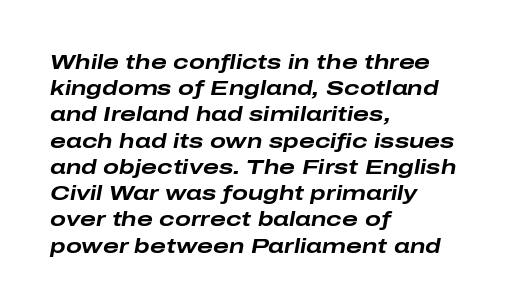
Q: Is the text bold? A: Yes.
Q: Is the text italic (slanted)? A: Yes, it leans right by about 10 degrees.
Q: Is the text underlined? A: No.
Q: How is the paragraph aligned? A: Left-aligned.
Q: Is the spacing between letters normal or unusually wide? A: Normal.
Q: Is the spacing between lines tight, normal or loose? A: Normal.
